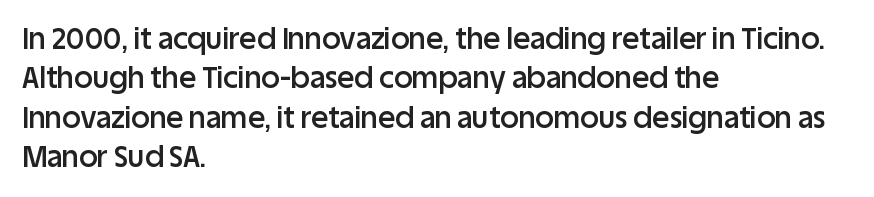
The image shows 29 px semibold sans-serif type, upright; set left-aligned, normal line spacing (1.36x), normal letter spacing, not underlined; low stroke contrast and a large x-height.
